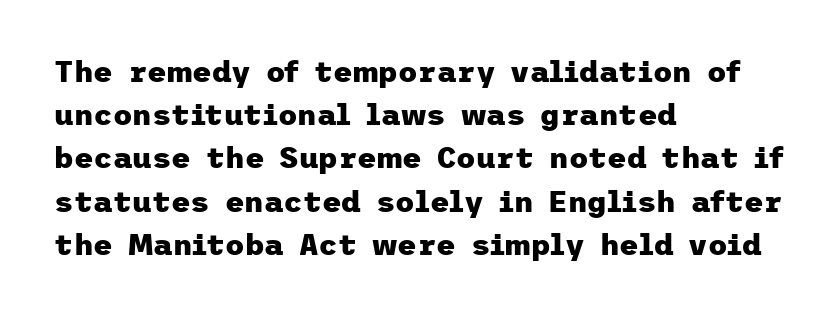
Q: Is the text bold? A: Yes.
Q: Is the text italic (slanted)? A: No, it is upright.
Q: Is the typeface a serif or a sans-serif typeface? A: Sans-serif.
Q: Is the text underlined? A: No.
Q: How is the paragraph aligned? A: Left-aligned.
Q: Is the spacing between letters normal or unusually wide? A: Normal.
Q: Is the spacing between lines tight, normal or loose? A: Normal.
Q: Width (condensed, normal, or wide)? A: Normal.
Q: Stroke contrast? A: Low.
Q: x-height? A: Medium.
